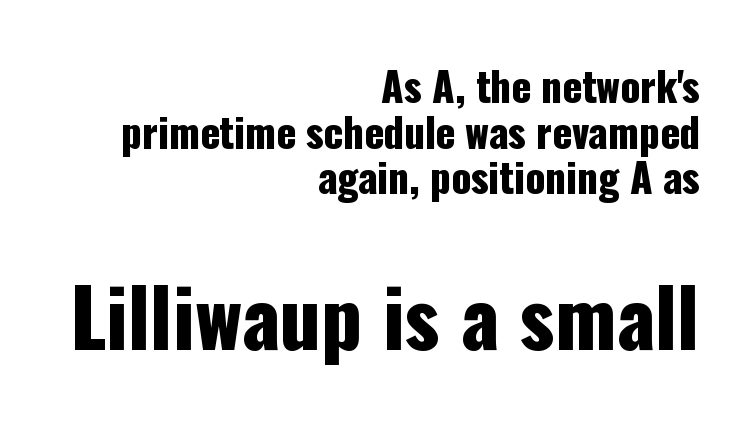
Q: Is the text italic (slanted)? A: No, it is upright.
Q: Is the typeface a serif or a sans-serif typeface? A: Sans-serif.
Q: Is the text underlined? A: No.
Q: How is the paragraph aligned? A: Right-aligned.
Q: Is the spacing between letters normal or unusually wide? A: Normal.
Q: Is the spacing between lines tight, normal or loose? A: Tight.
Q: Which block of text is set in a larger size, the first (top) or the second (bottom)? A: The second (bottom) one.
Q: Width (condensed, normal, or wide)? A: Condensed.
Q: Stroke contrast? A: Low.
Q: x-height? A: Medium.
Q: Monospaced? A: No.
